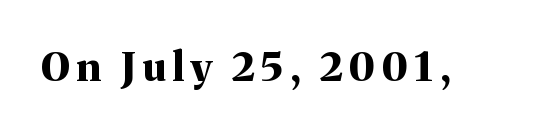
The typeface chosen for these lines features serifs. The gap between lines stays unmarked. Notice how the stems are strictly vertical — no italics here. Weight: bold.
